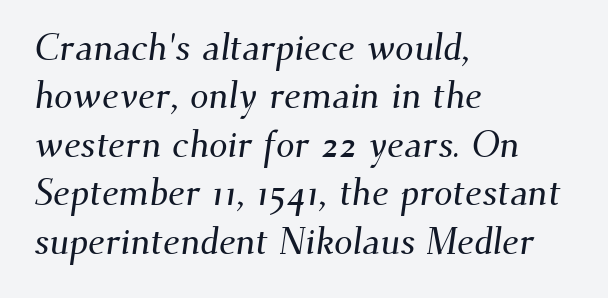
Q: Is the typeface a serif or a sans-serif typeface? A: Serif.
Q: Is the text underlined? A: No.
Q: How is the paragraph aligned? A: Left-aligned.
Q: Is the spacing between letters normal or unusually wide? A: Normal.
Q: Is the spacing between lines tight, normal or loose? A: Normal.
Q: Width (condensed, normal, or wide)? A: Normal.
Q: Stroke contrast? A: Medium.
Q: x-height? A: Small.
Q: Monospaced? A: No.
